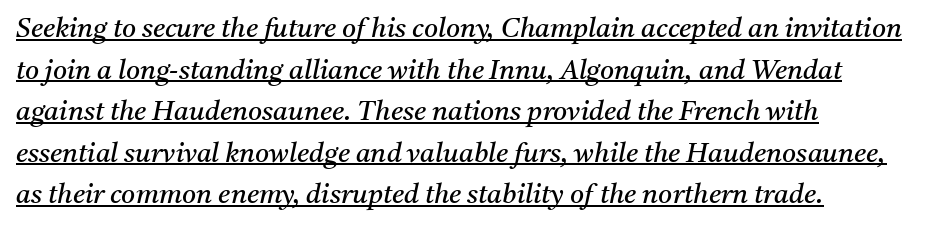
{"italic": "yes", "lean": "right", "slant_degrees": 11, "bold": "no", "underline": "yes", "align": "left", "line_spacing": "normal", "line_spacing_ratio": 1.54, "letter_spacing": "normal", "letter_spacing_em": 0.0, "glyph_px": 27}
